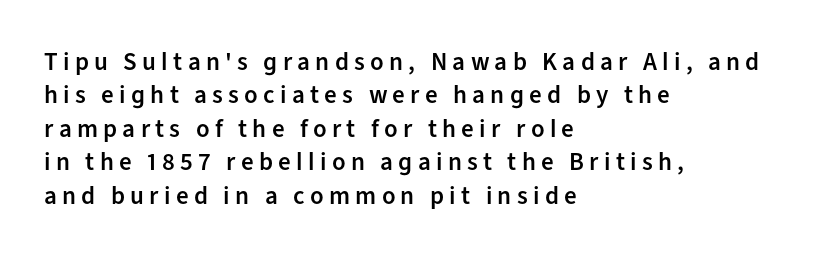
Q: Is the text bold? A: Semi-bold.
Q: Is the text italic (slanted)? A: No, it is upright.
Q: Is the text underlined? A: No.
Q: How is the paragraph aligned? A: Left-aligned.
Q: Is the spacing between letters normal or unusually wide? A: Unusually wide.
Q: Is the spacing between lines tight, normal or loose? A: Normal.
